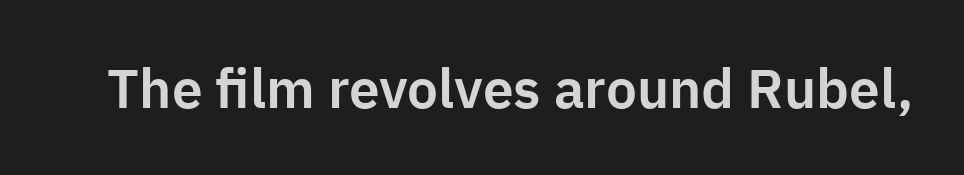
Q: Is the text italic (slanted)? A: No, it is upright.
Q: Is the typeface a serif or a sans-serif typeface? A: Sans-serif.
Q: Is the text underlined? A: No.
Q: Is the spacing between letters normal or unusually wide? A: Normal.
Q: Width (condensed, normal, or wide)? A: Normal.
Q: Stroke contrast? A: Low.
Q: x-height? A: Medium.
Q: Monospaced? A: No.
